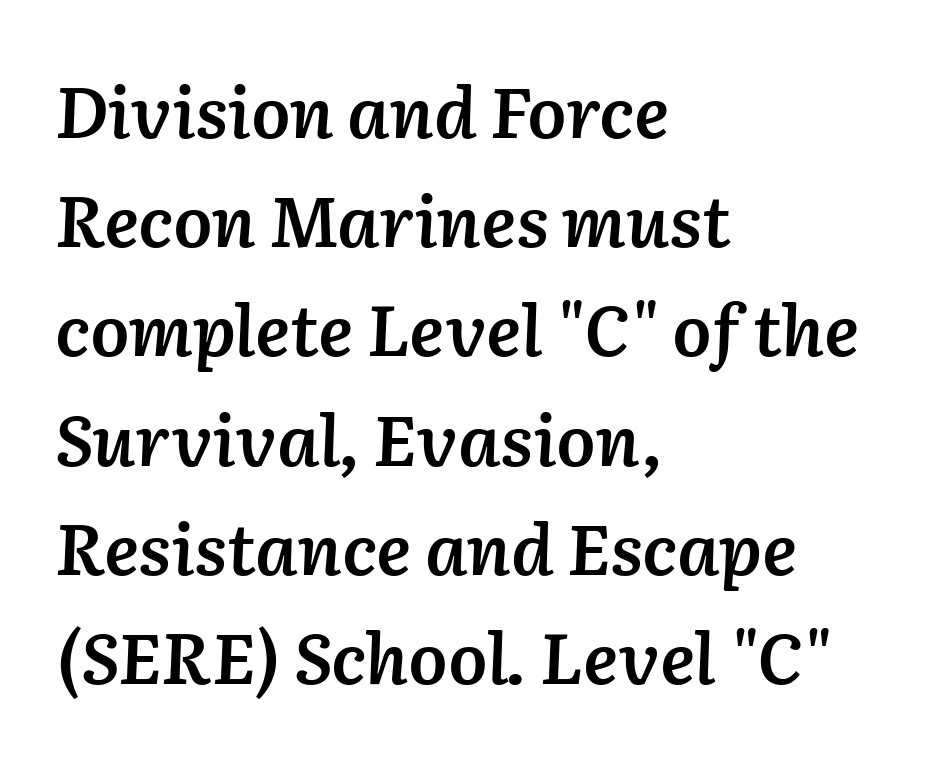
Is this a fixed-width face? No — the glyphs have proportional, varying widths. Quick note: interline space is typical. Reading down the block, your eye returns to a fixed left position each line. Slant detected: the letters are inclined.
